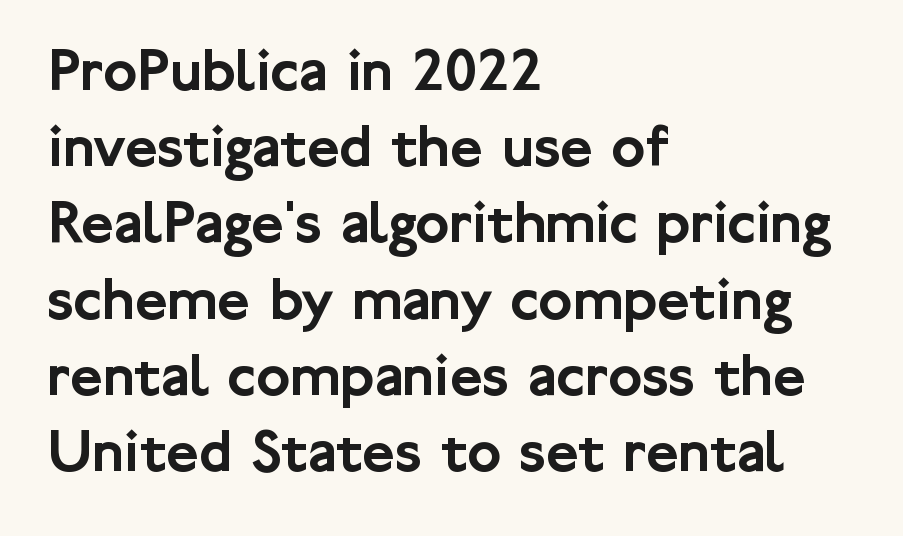
Decoration check: the copy has no underline. The face used here is proportionally spaced, like ordinary book or web type. The line texture is even and compact thanks to regular tracking. Notice how the passage keeps a crisp vertical edge on the left only.
